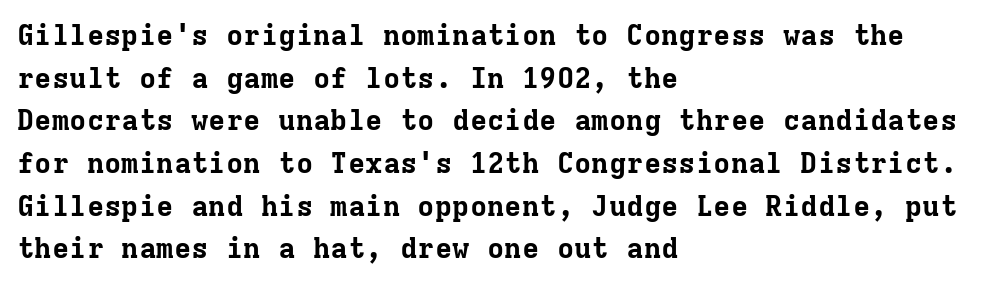
{"serif": "yes", "italic": "no", "bold": "yes", "weight": "bold", "width": "normal", "stroke_contrast": "low", "x_height": "medium", "monospaced": "yes", "underline": "no", "align": "left", "line_spacing": "normal", "line_spacing_ratio": 1.47, "letter_spacing": "normal", "letter_spacing_em": 0.0, "glyph_px": 29}
